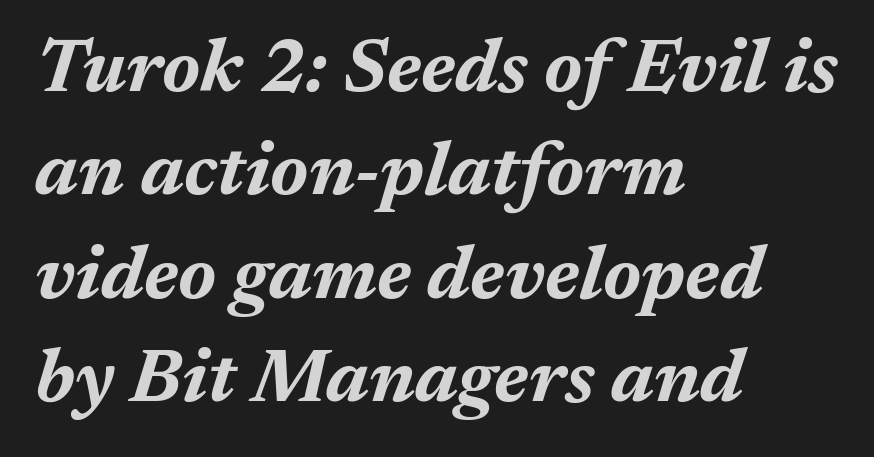
{"italic": "yes", "lean": "right", "slant_degrees": 17, "bold": "yes", "weight": "bold", "width": "normal", "stroke_contrast": "medium", "x_height": "medium", "monospaced": "no", "underline": "no", "align": "left", "line_spacing": "normal", "line_spacing_ratio": 1.38, "letter_spacing": "normal", "letter_spacing_em": 0.0, "glyph_px": 75}
